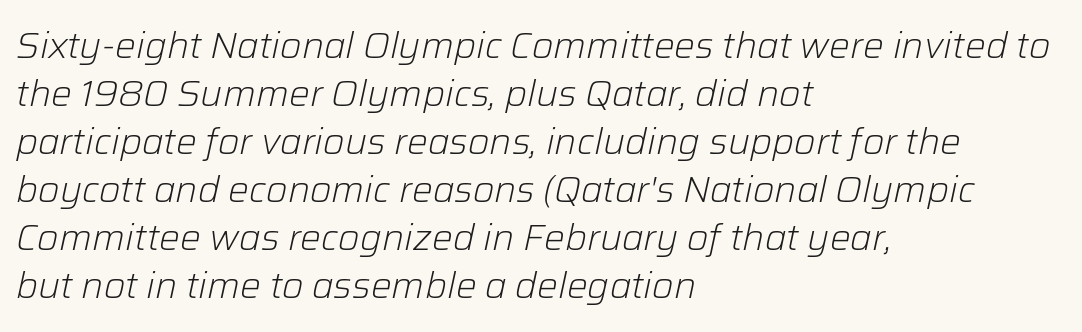
Q: Is the text bold? A: No.
Q: Is the text italic (slanted)? A: Yes, it leans right by about 12 degrees.
Q: Is the text underlined? A: No.
Q: How is the paragraph aligned? A: Left-aligned.
Q: Is the spacing between letters normal or unusually wide? A: Normal.
Q: Is the spacing between lines tight, normal or loose? A: Normal.
Q: Width (condensed, normal, or wide)? A: Normal.
Q: Stroke contrast? A: Low.
Q: x-height? A: Medium.
Q: Monospaced? A: No.
